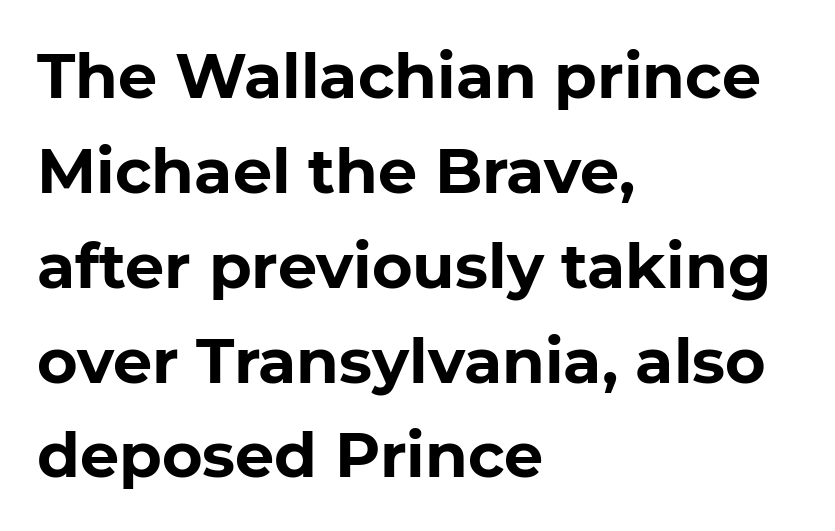
{"serif": "no", "italic": "no", "bold": "yes", "weight": "bold", "width": "normal", "stroke_contrast": "low", "x_height": "medium", "monospaced": "no", "underline": "no", "align": "left", "line_spacing": "normal", "line_spacing_ratio": 1.53, "letter_spacing": "normal", "letter_spacing_em": 0.0, "glyph_px": 62}
